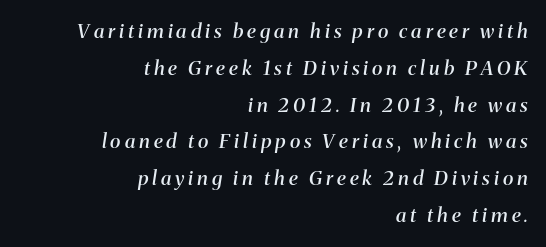
The image shows 20 px text type, italic (leaning right); set right-aligned, line spacing 1.84x, unusually wide letter spacing (+0.2 em), not underlined.
